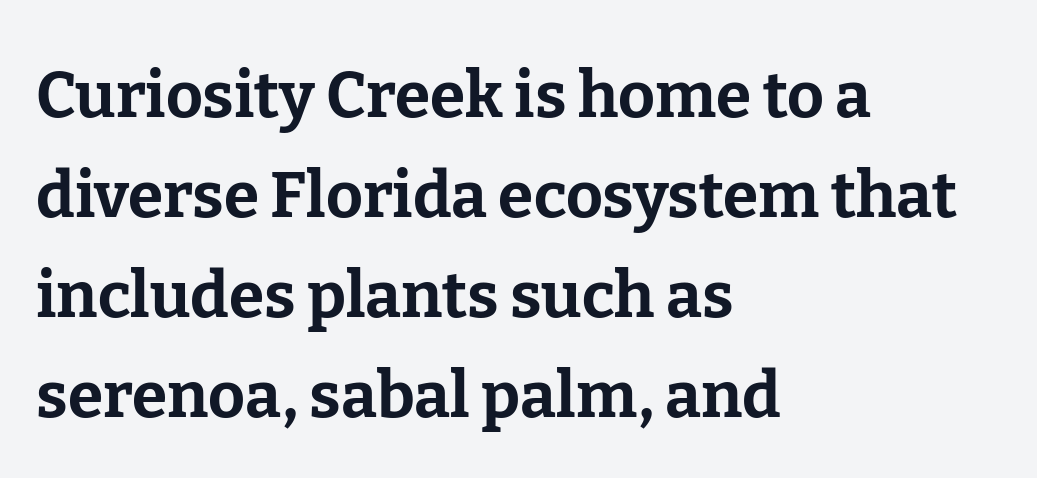
{"serif": "yes", "italic": "no", "bold": "yes", "weight": "bold", "width": "normal", "stroke_contrast": "low", "x_height": "medium", "monospaced": "no", "underline": "no", "align": "left", "line_spacing": "normal", "line_spacing_ratio": 1.56, "letter_spacing": "normal", "letter_spacing_em": 0.0, "glyph_px": 64}
